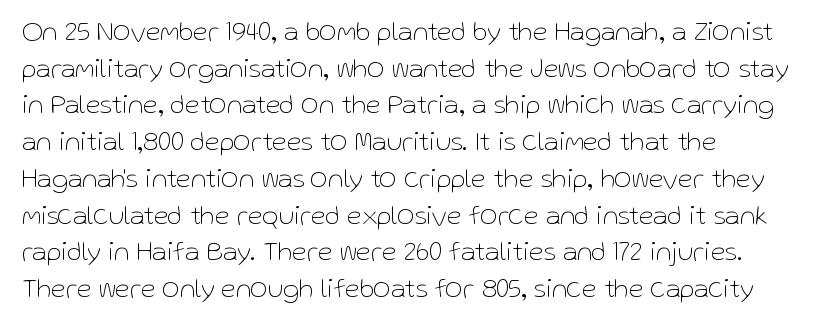
Q: Is the text bold? A: No.
Q: Is the text italic (slanted)? A: No, it is upright.
Q: Is the text underlined? A: No.
Q: How is the paragraph aligned? A: Left-aligned.
Q: Is the spacing between letters normal or unusually wide? A: Normal.
Q: Is the spacing between lines tight, normal or loose? A: Normal.
